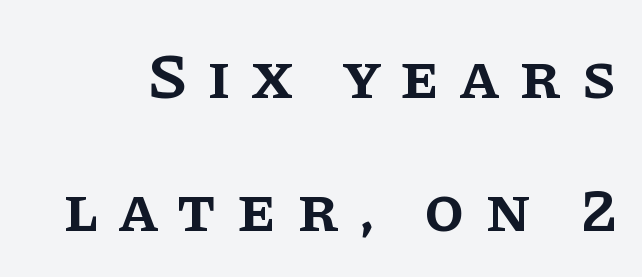
Q: Is the text bold? A: Semi-bold.
Q: Is the text italic (slanted)? A: No, it is upright.
Q: Is the typeface a serif or a sans-serif typeface? A: Serif.
Q: Is the text underlined? A: No.
Q: Is the spacing between letters normal or unusually wide? A: Unusually wide.
Q: Is the spacing between lines tight, normal or loose? A: Loose.
Q: Width (condensed, normal, or wide)? A: Normal.
Q: Stroke contrast? A: Low.
Q: x-height? A: Large.
Q: Monospaced? A: No.
